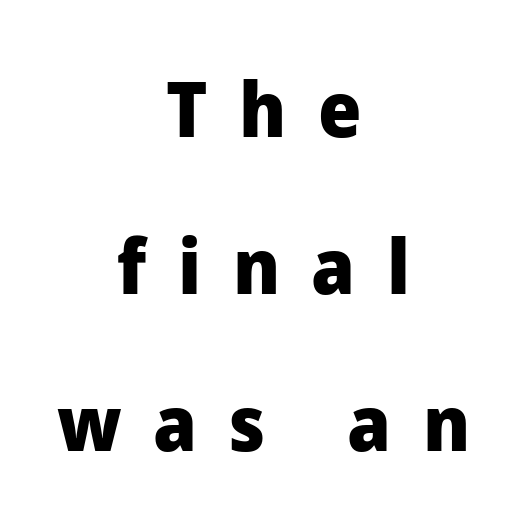
{"serif": "no", "italic": "no", "bold": "yes", "weight": "heavy", "width": "normal", "stroke_contrast": "low", "x_height": "medium", "monospaced": "no", "underline": "no", "align": "center", "line_spacing": "loose", "line_spacing_ratio": 2.04, "letter_spacing": "wide", "letter_spacing_em": 0.41, "glyph_px": 77}
